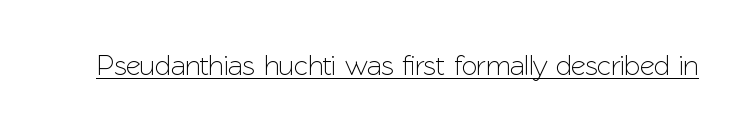
No feet cap the strokes, marking this as sans-serif type. Do the characters align in a grid? No, the font is proportional. Characters follow at the spacing the type designer built in. Glance below the letters and you will spot a drawn line. Nope, not italic — everything's standing straight.
